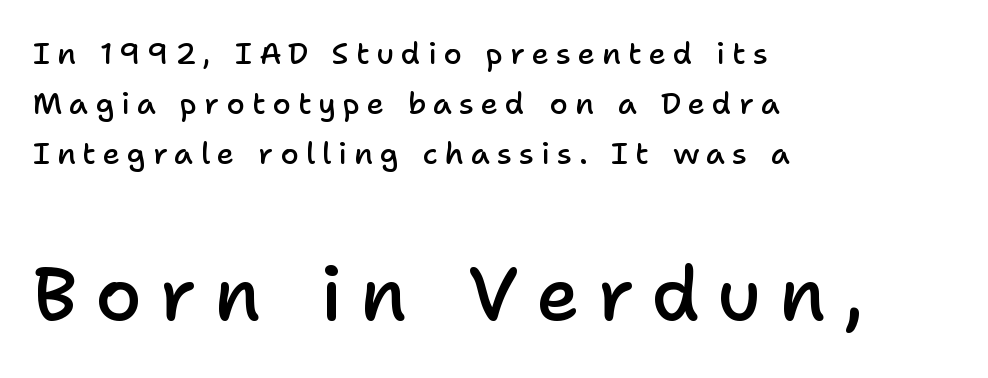
The face used here is proportionally spaced, like ordinary book or web type. The font family rendered here belongs to the sans-serif group. This is moderately heavy type, rendered in semibold. There is plenty of visible air inserted between adjacent glyphs.
